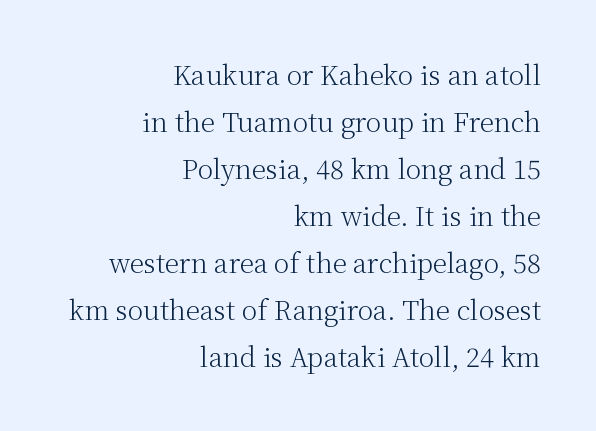
Quick note: not italic, upright. A clean baseline with only descenders dipping below it. Counters stay open thanks to moderate or lighter strokes. Tracking value appears to be zero — textbook default spacing. Caption: multi-line text, flush right, ragged left.
